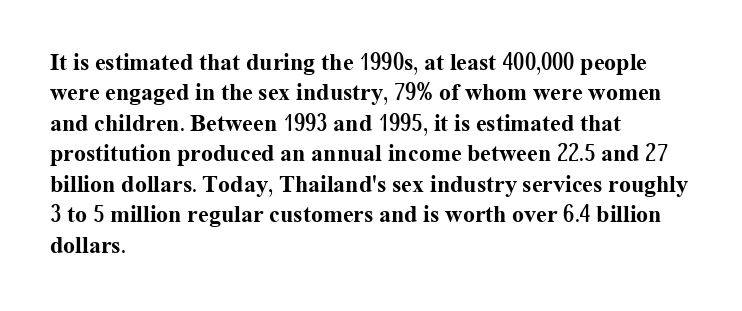
{"italic": "no", "bold": "yes", "underline": "no", "align": "left", "line_spacing": "normal", "line_spacing_ratio": 1.27, "letter_spacing": "normal", "letter_spacing_em": 0.0, "glyph_px": 24}
